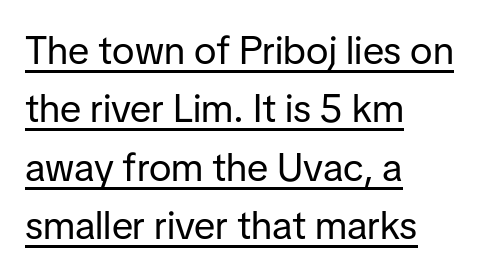
Q: Is the text bold? A: No.
Q: Is the text italic (slanted)? A: No, it is upright.
Q: Is the typeface a serif or a sans-serif typeface? A: Sans-serif.
Q: Is the text underlined? A: Yes.
Q: How is the paragraph aligned? A: Left-aligned.
Q: Is the spacing between letters normal or unusually wide? A: Normal.
Q: Is the spacing between lines tight, normal or loose? A: Normal.
Q: Width (condensed, normal, or wide)? A: Normal.
Q: Stroke contrast? A: Low.
Q: x-height? A: Medium.
Q: Monospaced? A: No.
